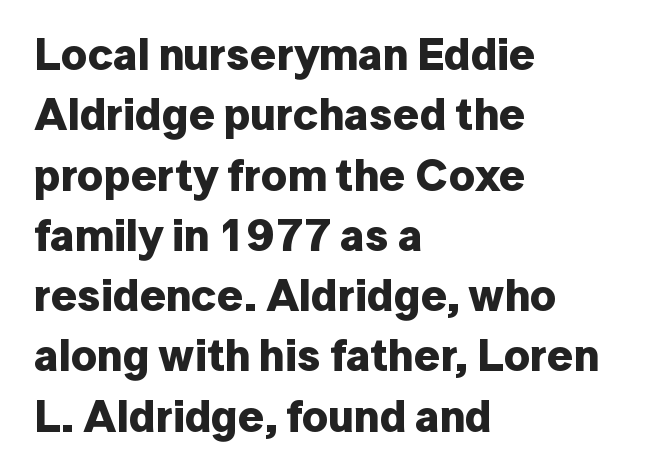
Q: Is the text bold? A: Yes.
Q: Is the text italic (slanted)? A: No, it is upright.
Q: Is the typeface a serif or a sans-serif typeface? A: Sans-serif.
Q: Is the text underlined? A: No.
Q: How is the paragraph aligned? A: Left-aligned.
Q: Is the spacing between letters normal or unusually wide? A: Normal.
Q: Is the spacing between lines tight, normal or loose? A: Normal.
Q: Width (condensed, normal, or wide)? A: Normal.
Q: Stroke contrast? A: Low.
Q: x-height? A: Medium.
Q: Monospaced? A: No.
